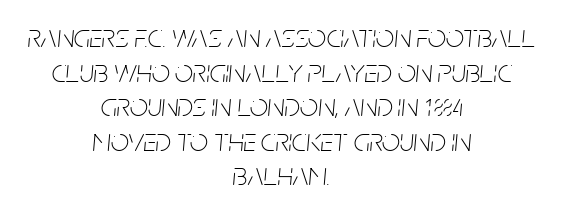
Q: Is the text bold? A: No.
Q: Is the text italic (slanted)? A: Yes, it leans right by about 5 degrees.
Q: Is the text underlined? A: No.
Q: How is the paragraph aligned? A: Centered.
Q: Is the spacing between letters normal or unusually wide? A: Normal.
Q: Is the spacing between lines tight, normal or loose? A: Tight.
Q: Width (condensed, normal, or wide)? A: Condensed.
Q: Stroke contrast? A: Low.
Q: x-height? A: Large.
Q: Monospaced? A: No.
